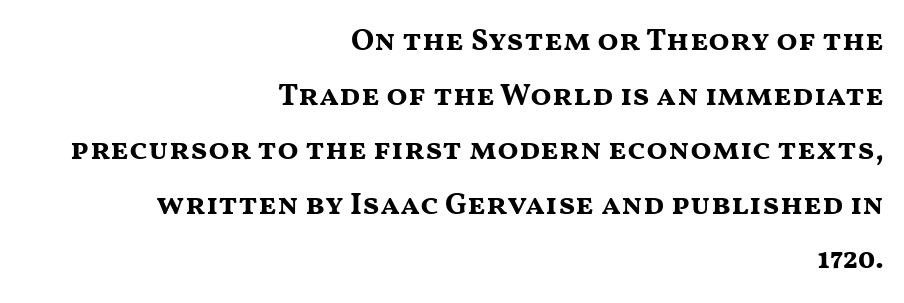
Q: Is the text bold? A: Yes.
Q: Is the text italic (slanted)? A: No, it is upright.
Q: Is the typeface a serif or a sans-serif typeface? A: Sans-serif.
Q: Is the text underlined? A: No.
Q: How is the paragraph aligned? A: Right-aligned.
Q: Is the spacing between letters normal or unusually wide? A: Normal.
Q: Width (condensed, normal, or wide)? A: Wide.
Q: Stroke contrast? A: Medium.
Q: x-height? A: Medium.
Q: Monospaced? A: No.
